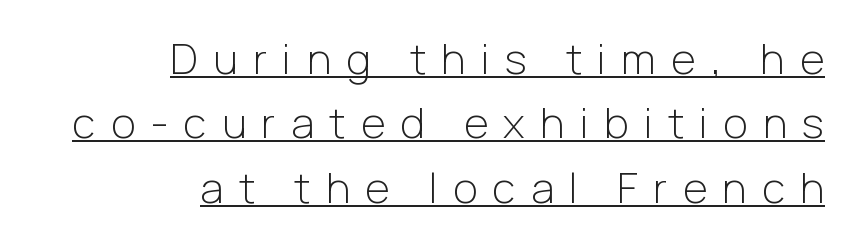
The image shows 42 px light sans-serif type, upright; set right-aligned, normal line spacing (1.53x), unusually wide letter spacing (+0.37 em), underlined; low stroke contrast and a medium x-height.
